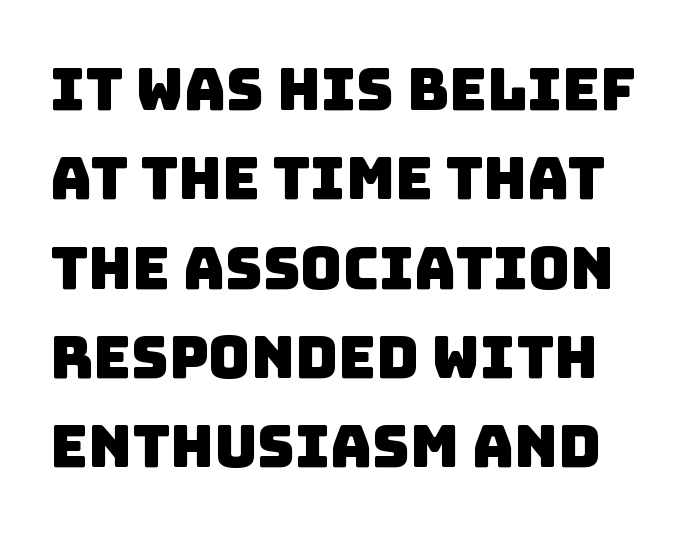
The image shows 58 px sans-serif type; set normal line spacing (1.54x), normal letter spacing, not underlined; low stroke contrast and a large x-height.
